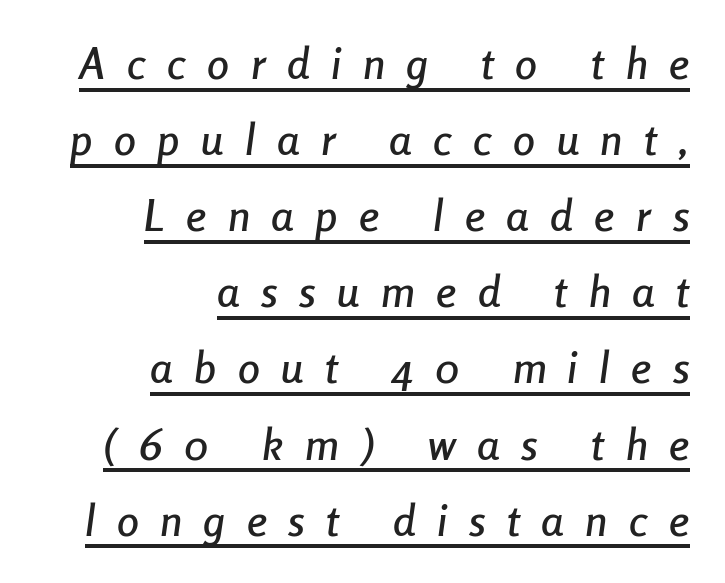
The image shows 44 px condensed type, italic (leaning right); set right-aligned, line spacing 1.73x, unusually wide letter spacing (+0.49 em), underlined; low stroke contrast and a medium x-height.
